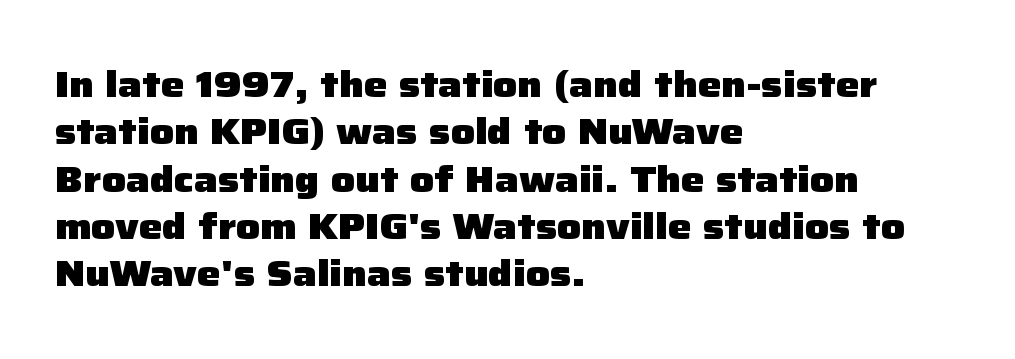
{"serif": "no", "italic": "no", "bold": "yes", "weight": "heavy", "width": "normal", "stroke_contrast": "low", "x_height": "medium", "monospaced": "no", "underline": "no", "align": "left", "line_spacing": "normal", "line_spacing_ratio": 1.28, "letter_spacing": "normal", "letter_spacing_em": 0.0, "glyph_px": 37}
